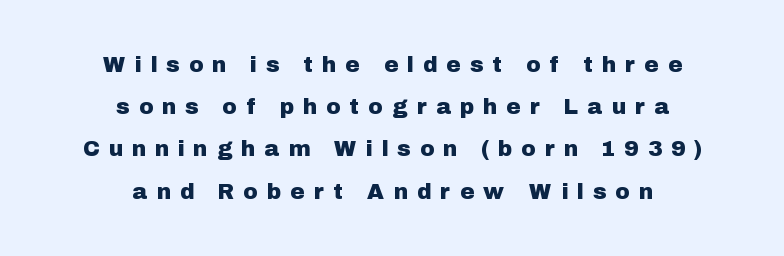
The text block is weighted toward neither margin, spreading evenly from the middle. Plain, unruled lines of type. Nope, not italic — everything's standing straight. In terms of leading, this rendering errs on the spacious side. Characters follow at a spacing far wider than the type designer built in.
